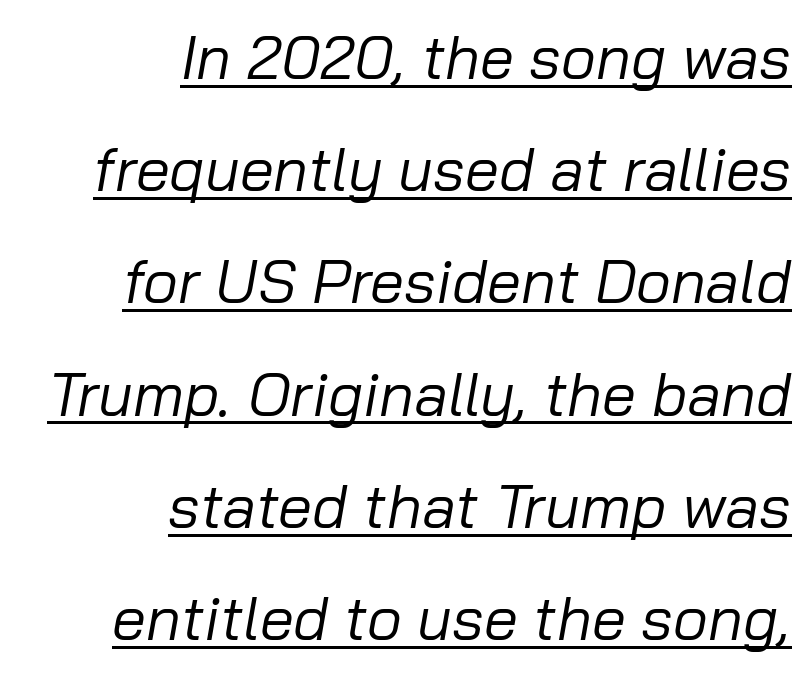
The letters are slanted; this is an italic face. The lines in this sample share a right terminus and differ only in where they begin. Tracking value appears to be zero — textbook default spacing. Unbolded letterforms with no extra heft. Do the characters align in a grid? No, the font is proportional.
